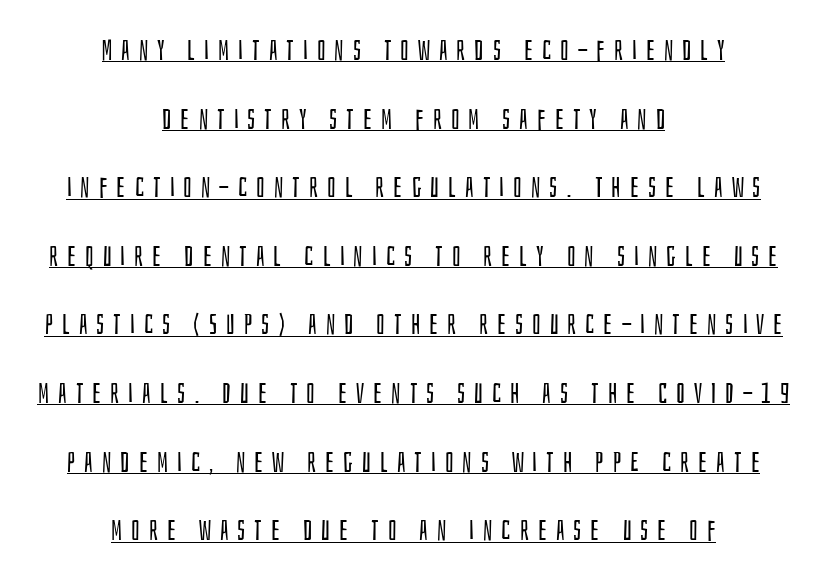
{"serif": "no", "italic": "no", "bold": "no", "weight": "regular", "width": "condensed", "stroke_contrast": "low", "x_height": "large", "monospaced": "no", "underline": "yes", "align": "center", "line_spacing": "loose", "line_spacing_ratio": 2.45, "letter_spacing": "wide", "letter_spacing_em": 0.32, "glyph_px": 28}
